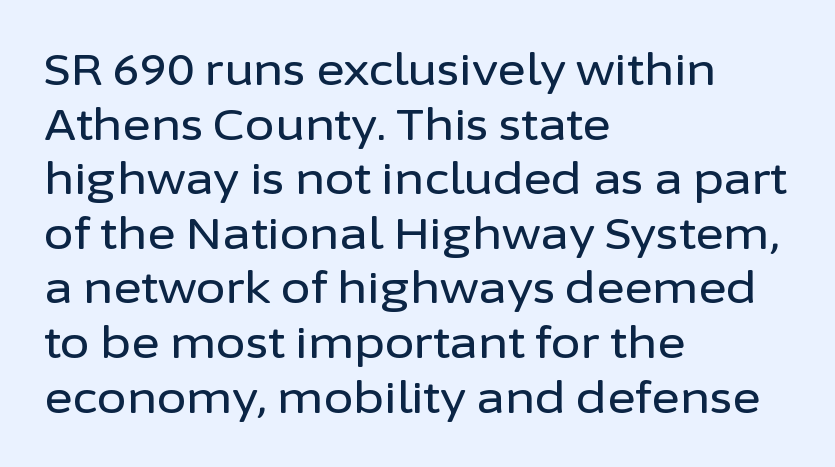
Q: Is the text italic (slanted)? A: No, it is upright.
Q: Is the typeface a serif or a sans-serif typeface? A: Sans-serif.
Q: Is the text underlined? A: No.
Q: How is the paragraph aligned? A: Left-aligned.
Q: Is the spacing between letters normal or unusually wide? A: Normal.
Q: Is the spacing between lines tight, normal or loose? A: Normal.
Q: Width (condensed, normal, or wide)? A: Normal.
Q: Stroke contrast? A: Low.
Q: x-height? A: Medium.
Q: Monospaced? A: No.
